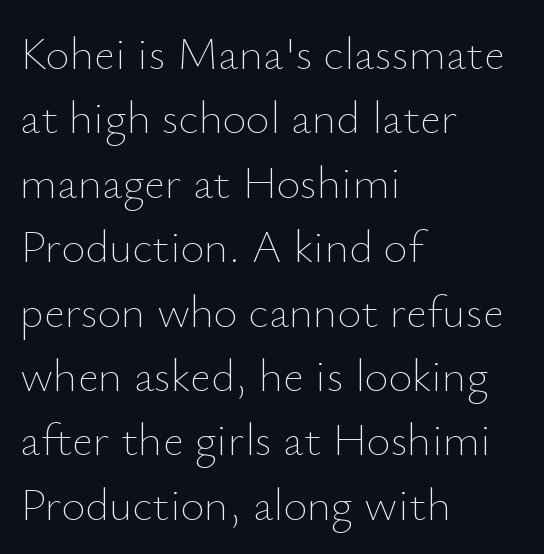
{"italic": "no", "bold": "no", "weight": "thin", "width": "normal", "stroke_contrast": "low", "x_height": "small", "monospaced": "no", "underline": "no", "align": "left", "line_spacing": "normal", "line_spacing_ratio": 1.4, "letter_spacing": "normal", "letter_spacing_em": 0.0, "glyph_px": 46}
